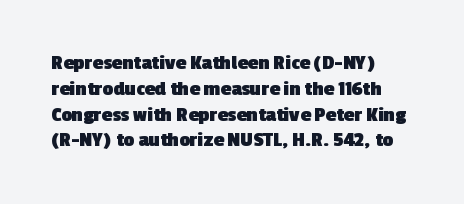
The paragraph has a hard left edge and a soft right edge. This sample uses plain, unmodified letter spacing. Quick note: underline off. Strong, thick strokes mark this as bold type.
